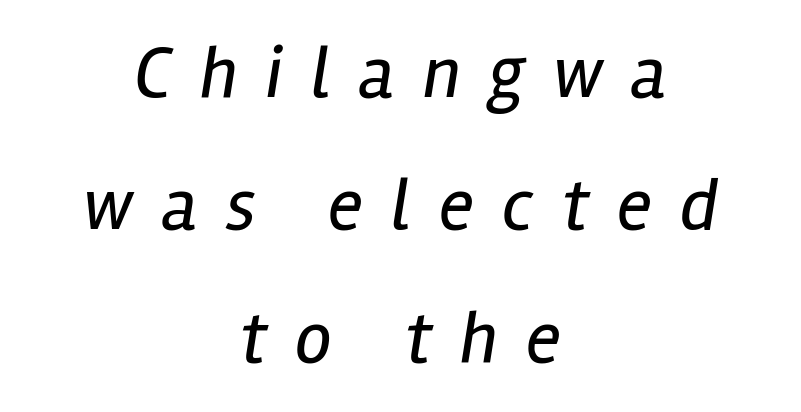
Q: Is the text bold? A: No.
Q: Is the text italic (slanted)? A: Yes, it leans right by about 12 degrees.
Q: Is the text underlined? A: No.
Q: How is the paragraph aligned? A: Centered.
Q: Is the spacing between letters normal or unusually wide? A: Unusually wide.
Q: Width (condensed, normal, or wide)? A: Condensed.
Q: Stroke contrast? A: Low.
Q: x-height? A: Medium.
Q: Monospaced? A: No.
